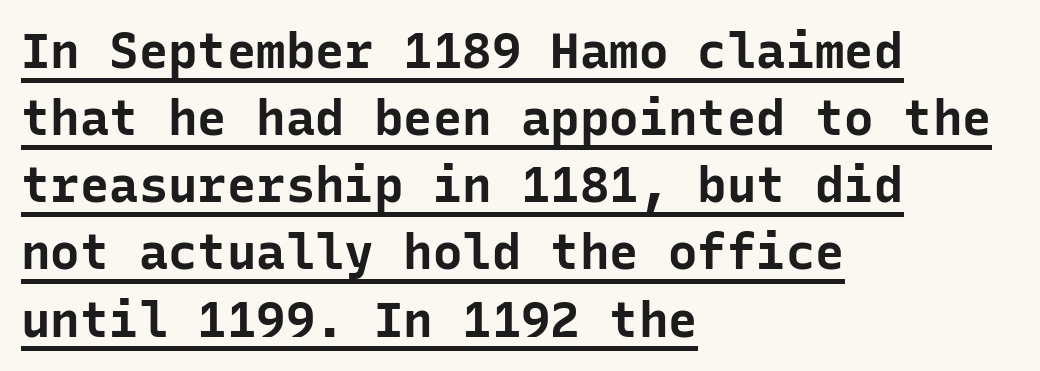
{"serif": "no", "italic": "no", "bold": "yes", "weight": "bold", "width": "normal", "stroke_contrast": "low", "x_height": "medium", "monospaced": "yes", "underline": "yes", "align": "left", "line_spacing": "normal", "line_spacing_ratio": 1.37, "letter_spacing": "normal", "letter_spacing_em": 0.0, "glyph_px": 49}
